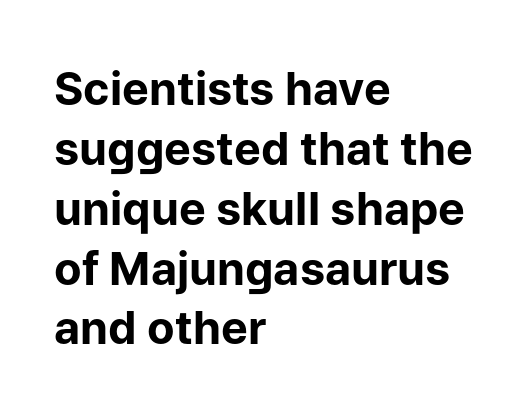
The image shows 45 px bold sans-serif type, upright; set left-aligned, normal line spacing (1.33x), normal letter spacing, not underlined; low stroke contrast and a medium x-height.
